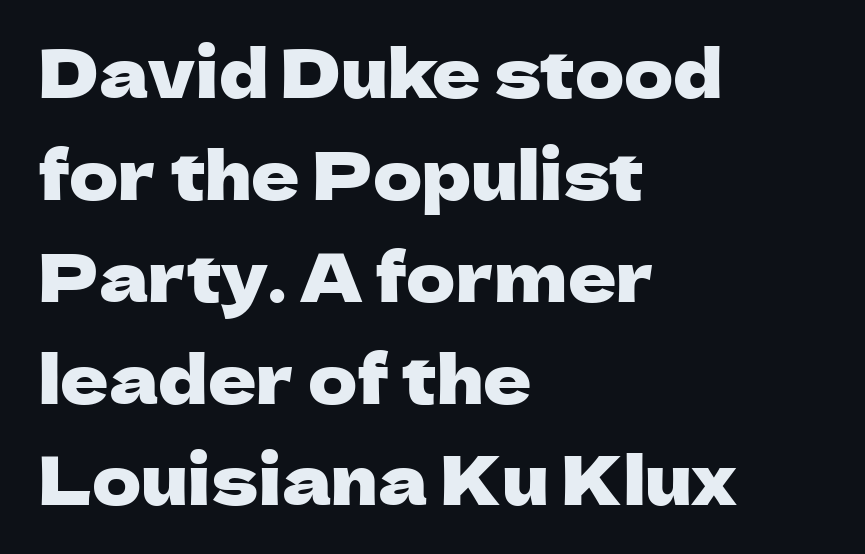
The image shows 67 px sans-serif type, upright; set left-aligned, normal line spacing (1.52x), normal letter spacing, not underlined; low stroke contrast and a medium x-height.
